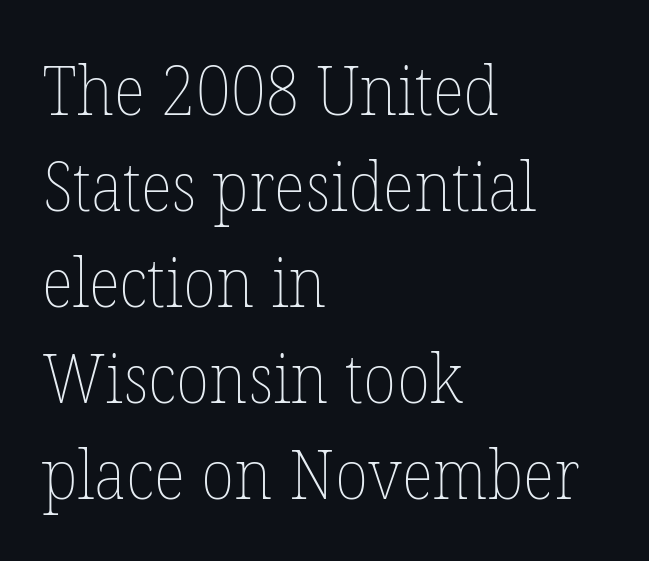
{"italic": "no", "bold": "no", "weight": "thin", "width": "normal", "stroke_contrast": "low", "x_height": "medium", "monospaced": "no", "underline": "no", "align": "left", "line_spacing": "normal", "line_spacing_ratio": 1.41, "letter_spacing": "normal", "letter_spacing_em": 0.0, "glyph_px": 68}
